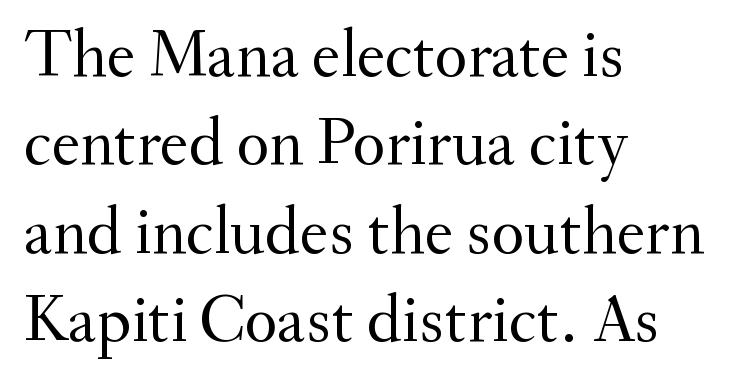
{"serif": "yes", "italic": "no", "bold": "no", "weight": "regular", "width": "normal", "stroke_contrast": "medium", "x_height": "small", "monospaced": "no", "underline": "no", "align": "left", "line_spacing": "normal", "line_spacing_ratio": 1.3, "letter_spacing": "normal", "letter_spacing_em": 0.0, "glyph_px": 68}
